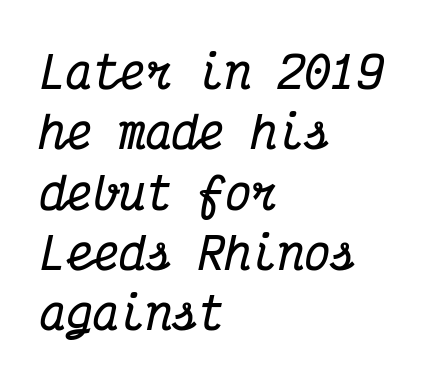
The image shows 44 px bold, condensed serif type, italic (leaning right), monospaced; set left-aligned, normal line spacing (1.37x), normal letter spacing, not underlined; medium stroke contrast and a medium x-height.
